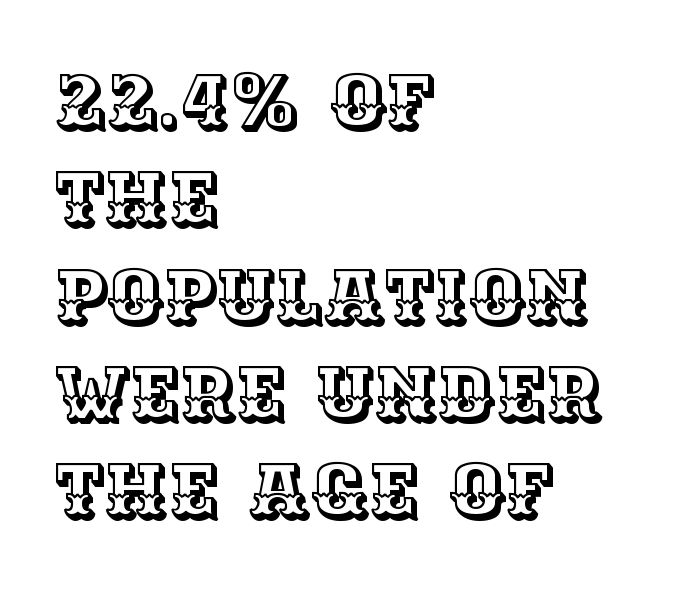
Descenders are the only things crossing below the line. The rendering uses natural spacing where letterforms have individual widths. One glance says typical: line gaps are just what's usual. Compared with typical body copy, the letter spacing here is the same. Posture: straight, roman, zero tilt.
